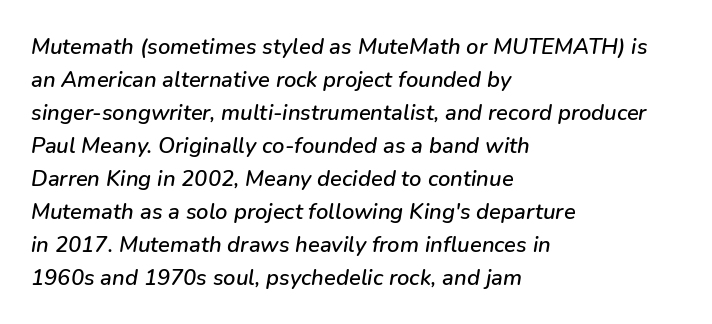
{"italic": "yes", "lean": "right", "slant_degrees": 9, "underline": "no", "align": "left", "line_spacing": "normal", "line_spacing_ratio": 1.5, "letter_spacing": "normal", "letter_spacing_em": 0.0, "glyph_px": 22}
